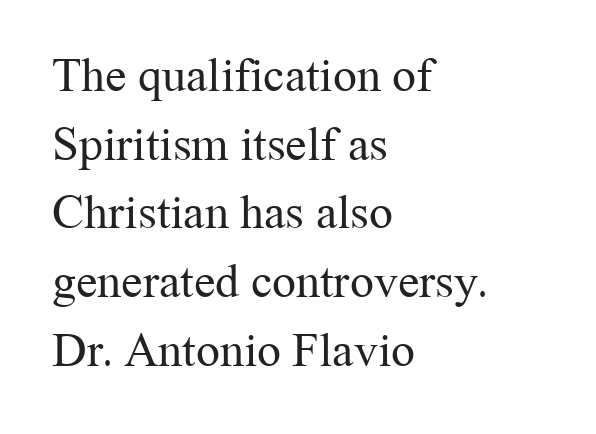
{"serif": "yes", "italic": "no", "bold": "no", "weight": "regular", "width": "normal", "stroke_contrast": "medium", "x_height": "medium", "monospaced": "no", "underline": "no", "align": "left", "line_spacing": "normal", "line_spacing_ratio": 1.43, "letter_spacing": "normal", "letter_spacing_em": 0.0, "glyph_px": 48}
